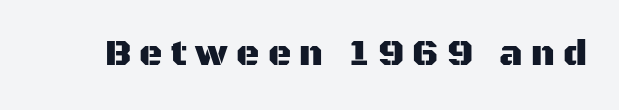
The letters stand straight up with perfectly vertical stems. The typeface chosen for these lines omits serifs. A clean baseline with only descenders dipping below it. This sample has the flowing, uneven cadence of proportional lettering. The tracking reads as deliberately expanded to a designer's eye.
